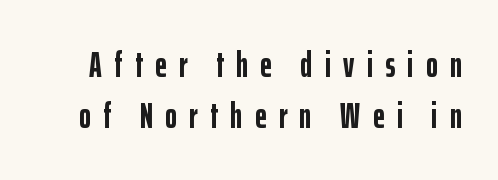
Q: Is the text bold? A: Yes.
Q: Is the text italic (slanted)? A: No, it is upright.
Q: Is the typeface a serif or a sans-serif typeface? A: Sans-serif.
Q: Is the text underlined? A: No.
Q: Is the spacing between letters normal or unusually wide? A: Unusually wide.
Q: Is the spacing between lines tight, normal or loose? A: Normal.
Q: Width (condensed, normal, or wide)? A: Condensed.
Q: Stroke contrast? A: Low.
Q: x-height? A: Medium.
Q: Monospaced? A: No.
